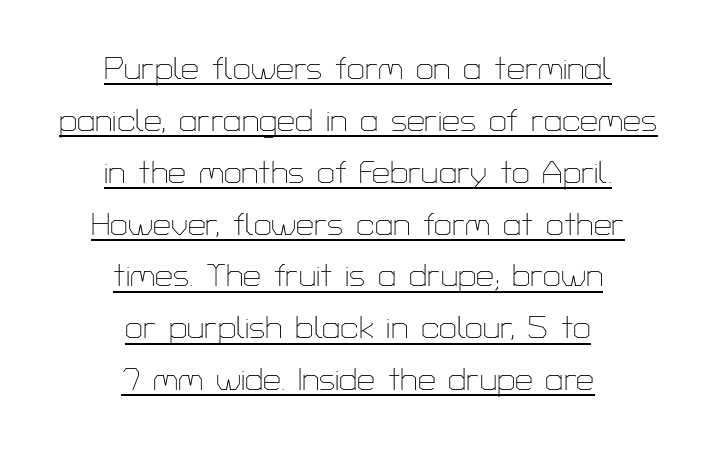
The image shows 32 px thin sans-serif type, upright; set centered, normal line spacing (1.62x), normal letter spacing, underlined; low stroke contrast and a medium x-height.
